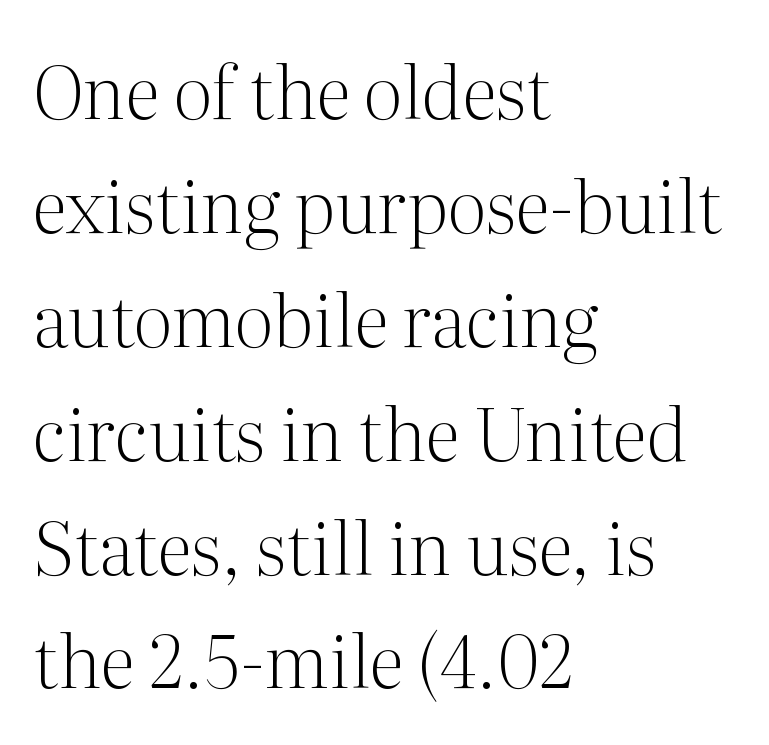
Letter spacing: default. Reading down the block, your eye returns to a fixed left position each line. No letter is thick-stroked: the sample isn't bold. The specimen reads as upright at a glance.
